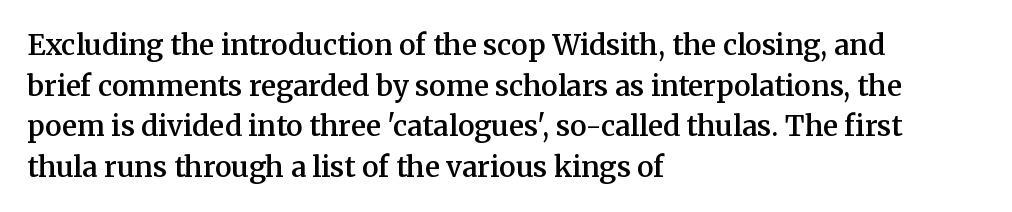
{"serif": "yes", "italic": "no", "bold": "semi", "weight": "semibold", "width": "normal", "stroke_contrast": "medium", "x_height": "medium", "monospaced": "no", "underline": "no", "align": "left", "line_spacing": "normal", "line_spacing_ratio": 1.45, "letter_spacing": "normal", "letter_spacing_em": 0.0, "glyph_px": 28}
